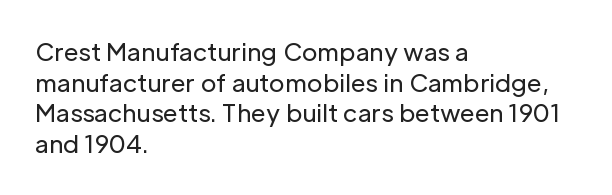
Q: Is the text bold? A: No.
Q: Is the text italic (slanted)? A: No, it is upright.
Q: Is the text underlined? A: No.
Q: How is the paragraph aligned? A: Left-aligned.
Q: Is the spacing between letters normal or unusually wide? A: Normal.
Q: Is the spacing between lines tight, normal or loose? A: Normal.
